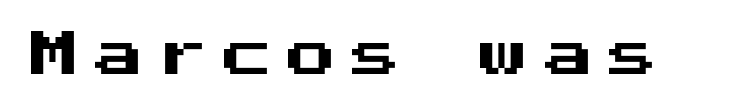
{"serif": "no", "italic": "no", "width": "normal", "stroke_contrast": "medium", "x_height": "medium", "underline": "no", "letter_spacing": "wide", "letter_spacing_em": 0.31, "glyph_px": 49}
